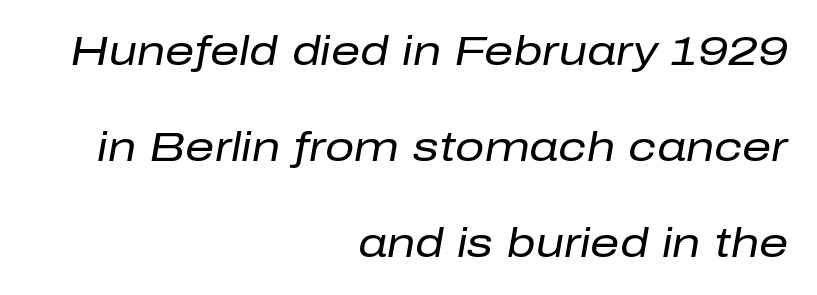
{"italic": "yes", "lean": "right", "slant_degrees": 10, "bold": "no", "weight": "regular", "width": "normal", "stroke_contrast": "low", "x_height": "medium", "monospaced": "no", "underline": "no", "align": "right", "line_spacing": "loose", "line_spacing_ratio": 2.34, "letter_spacing": "normal", "letter_spacing_em": 0.0, "glyph_px": 41}
